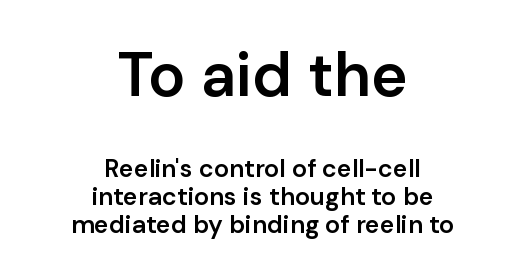
{"serif": "no", "italic": "no", "bold": "semi", "weight": "semibold", "width": "normal", "stroke_contrast": "low", "x_height": "medium", "monospaced": "no", "underline": "no", "align": "center", "line_spacing": "tight", "line_spacing_ratio": 1.11, "letter_spacing": "normal", "letter_spacing_em": 0.0, "larger_block": "first", "size_ratio": 2.48, "glyph_px": 62}
